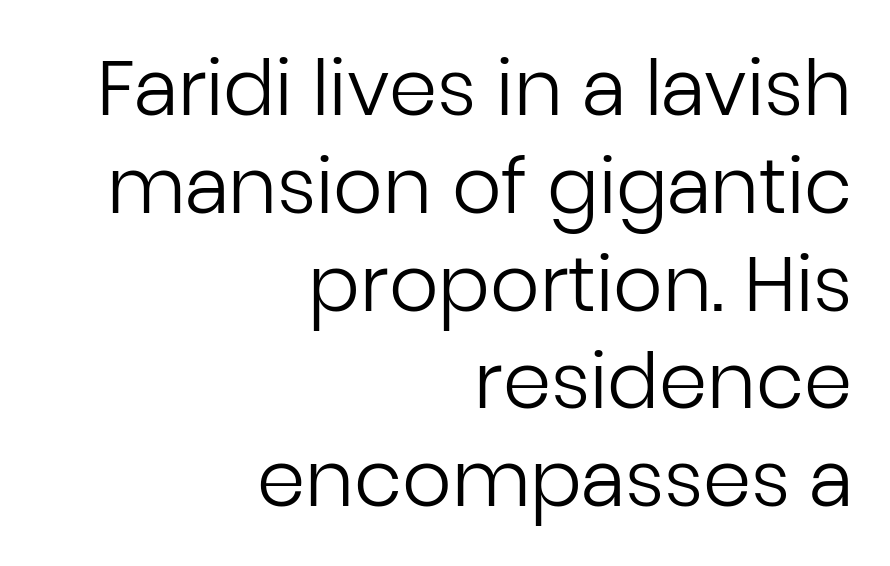
The image shows 77 px regular-weight sans-serif type, upright; set right-aligned, normal line spacing (1.27x), normal letter spacing, not underlined; low stroke contrast and a medium x-height.
